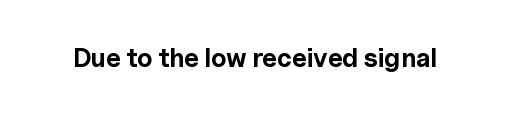
Only glyphs here, with clear space below each row. Rendered with straight, roman letterforms. The glyphs have the mass of a bold cut. Observe the ordinary spacing: letters are neighbours, not strangers.
